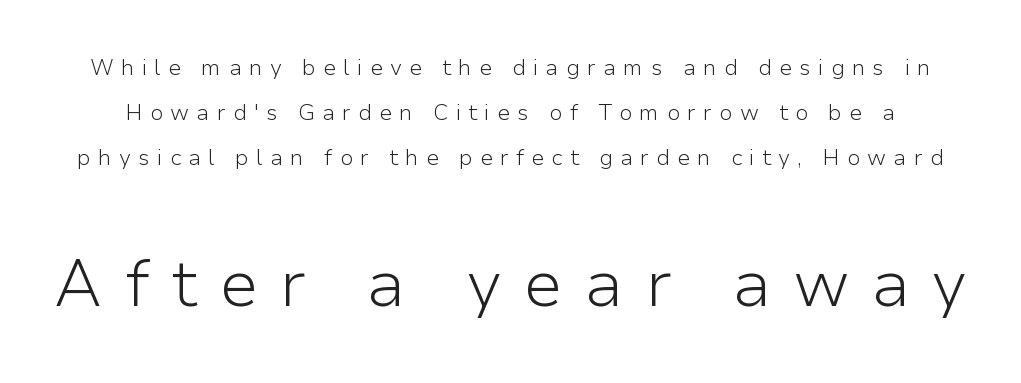
{"serif": "no", "italic": "no", "bold": "no", "weight": "light", "width": "normal", "stroke_contrast": "low", "x_height": "medium", "monospaced": "no", "underline": "no", "line_spacing": "loose", "line_spacing_ratio": 2.04, "letter_spacing": "wide", "letter_spacing_em": 0.32, "larger_block": "second", "size_ratio": 3.0, "glyph_px": 66}
